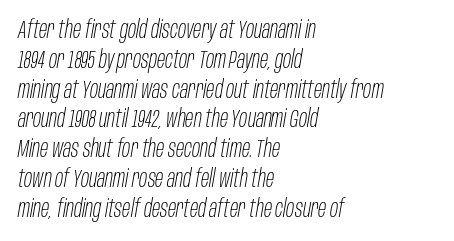
The image shows 24 px text type, italic (leaning right); set left-aligned, line spacing 1.24x, normal letter spacing, not underlined.
